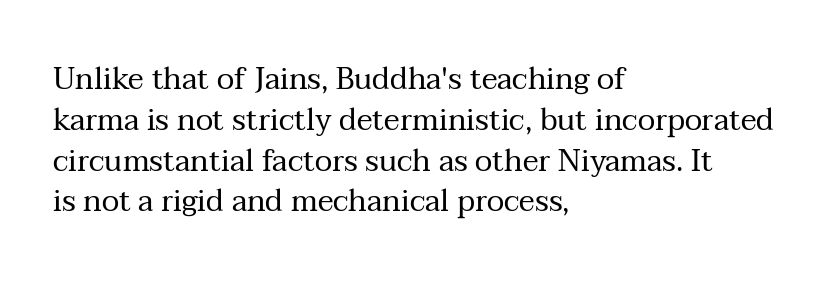
Yep, those are serifs on the letters. Here the designer chose a conventional face with non-uniform glyph widths. The text block is weighted toward the left margin, trailing off unevenly rightward. It's the straight-up-and-down kind of type. The gap between lines stays unmarked. Unbolded letterforms with no extra heft.
